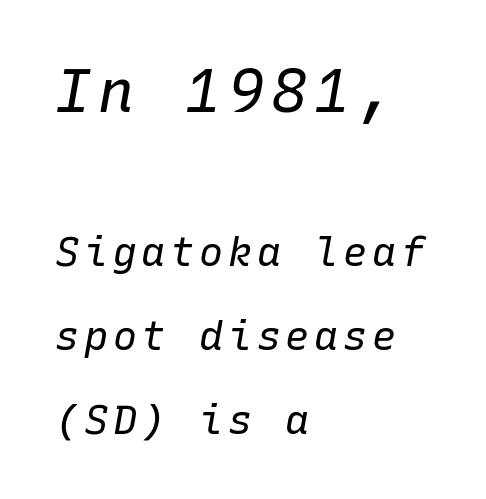
The image shows 60 px regular-weight type, italic (leaning right), monospaced; set left-aligned, loose line spacing (2.09x), not underlined; the first (top) block is 1.5x larger; low stroke contrast and a medium x-height.
